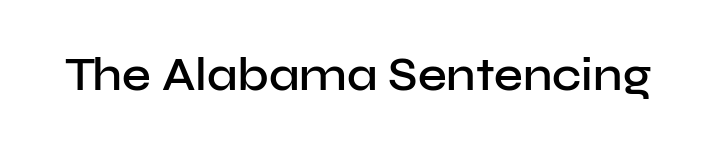
Q: Is the text bold? A: Semi-bold.
Q: Is the text italic (slanted)? A: No, it is upright.
Q: Is the typeface a serif or a sans-serif typeface? A: Sans-serif.
Q: Is the text underlined? A: No.
Q: Is the spacing between letters normal or unusually wide? A: Normal.
Q: Width (condensed, normal, or wide)? A: Normal.
Q: Stroke contrast? A: Low.
Q: x-height? A: Medium.
Q: Monospaced? A: No.
